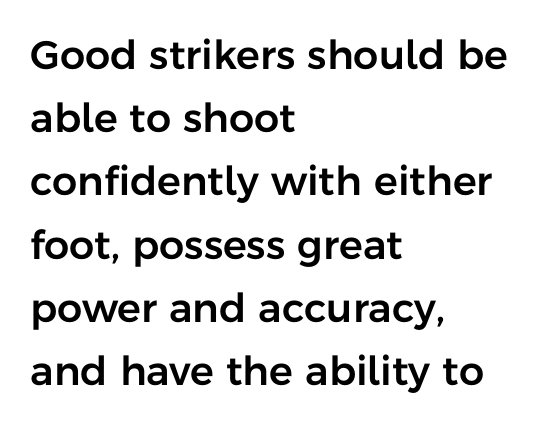
The image shows 40 px sans-serif type, upright; set left-aligned, normal line spacing (1.58x), normal letter spacing, not underlined; low stroke contrast and a medium x-height.
